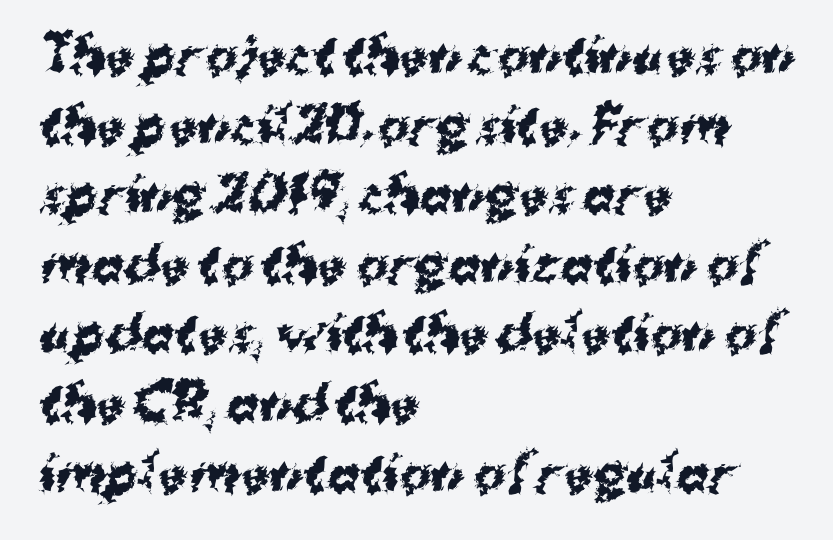
Here the designer chose a conventional face with non-uniform glyph widths. Heavy, bold letterforms. The paragraph shown leans on its left margin. Type style note: lacks serifs.
